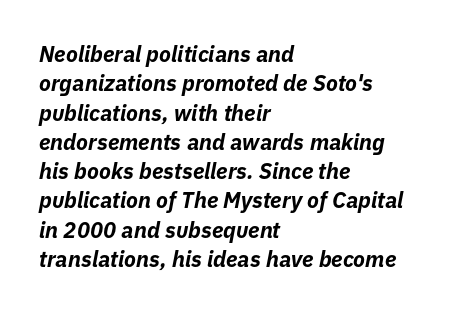
Q: Is the text bold? A: Yes.
Q: Is the text italic (slanted)? A: Yes, it leans right by about 11 degrees.
Q: Is the text underlined? A: No.
Q: How is the paragraph aligned? A: Left-aligned.
Q: Is the spacing between letters normal or unusually wide? A: Normal.
Q: Is the spacing between lines tight, normal or loose? A: Normal.
